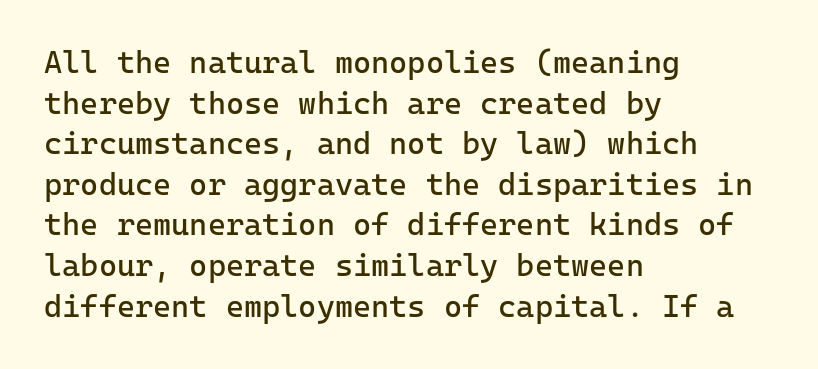
The image shows 31 px regular-weight sans-serif type, upright, monospaced; set left-aligned, normal line spacing (1.31x), normal letter spacing, not underlined; low stroke contrast and a medium x-height.
